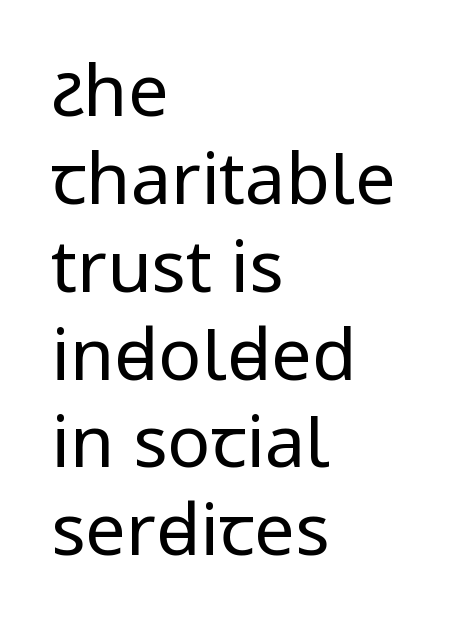
The image shows 72 px regular-weight, condensed sans-serif type, upright; set left-aligned, line spacing 1.22x, normal letter spacing, not underlined; low stroke contrast.
